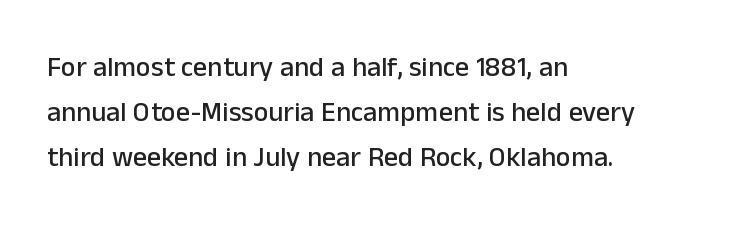
Q: Is the text italic (slanted)? A: No, it is upright.
Q: Is the typeface a serif or a sans-serif typeface? A: Sans-serif.
Q: Is the text underlined? A: No.
Q: How is the paragraph aligned? A: Left-aligned.
Q: Is the spacing between letters normal or unusually wide? A: Normal.
Q: Is the spacing between lines tight, normal or loose? A: Normal.
Q: Width (condensed, normal, or wide)? A: Normal.
Q: Stroke contrast? A: Low.
Q: x-height? A: Medium.
Q: Monospaced? A: No.
